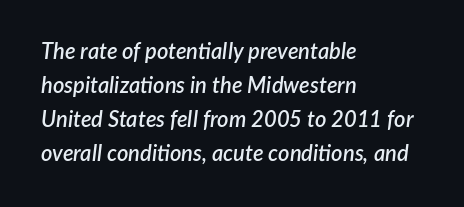
{"italic": "yes", "lean": "right", "slant_degrees": 7, "bold": "semi", "underline": "no", "align": "left", "line_spacing": "normal", "line_spacing_ratio": 1.54, "letter_spacing": "normal", "letter_spacing_em": 0.0, "glyph_px": 22}
